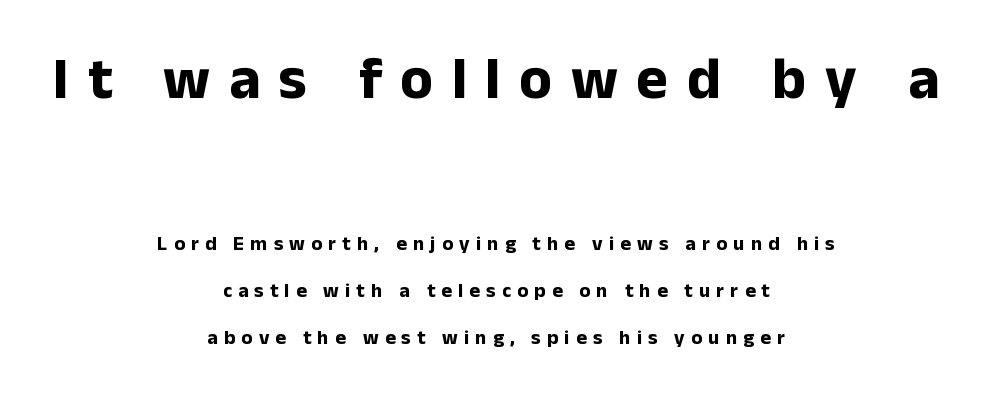
In terms of letterform style, serifs are entirely absent. This sample uses an upright cut, with every glyph sitting square on the baseline. Does the leading feel generous? Absolutely, it's lavish. The initial chunk of copy outweighs the following chunk in type size.
